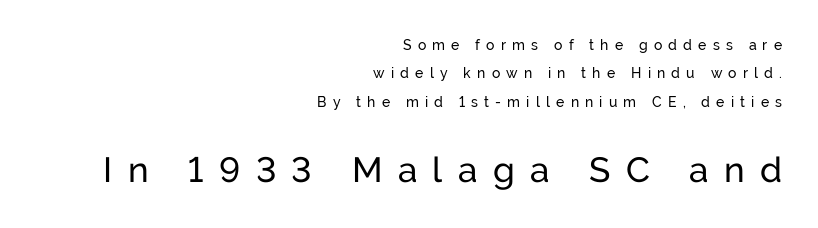
Q: Is the text italic (slanted)? A: No, it is upright.
Q: Is the typeface a serif or a sans-serif typeface? A: Sans-serif.
Q: Is the text underlined? A: No.
Q: How is the paragraph aligned? A: Right-aligned.
Q: Is the spacing between letters normal or unusually wide? A: Unusually wide.
Q: Is the spacing between lines tight, normal or loose? A: Loose.
Q: Which block of text is set in a larger size, the first (top) or the second (bottom)? A: The second (bottom) one.
Q: Width (condensed, normal, or wide)? A: Normal.
Q: Stroke contrast? A: Low.
Q: x-height? A: Medium.
Q: Monospaced? A: No.
